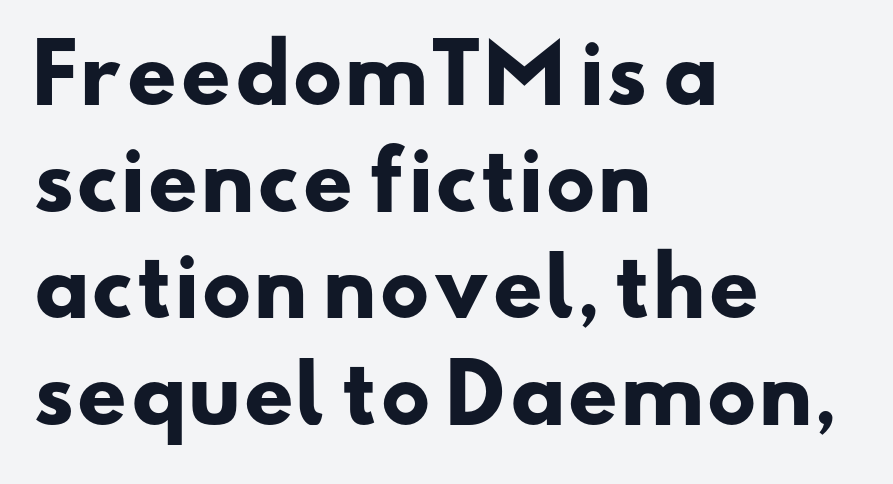
The characters display no serif detailing; their extremities are plain. Character widths vary here, with narrow letters taking less room than wide ones. A full-strength bold gives these letters their thick strokes. The paragraph shown leans on its left margin. The lines sit at an ordinary, default distance from one another. Quick note: underline off.
